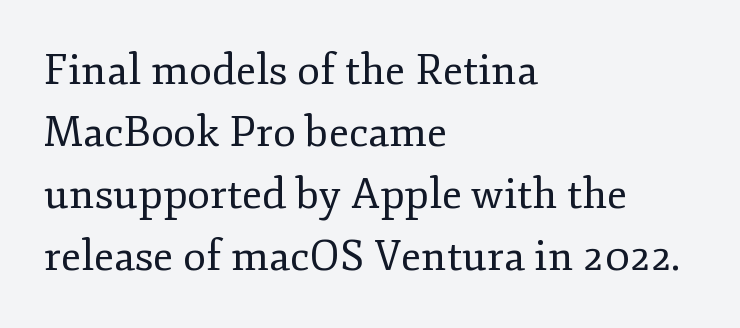
You can tell from the footed stems that serif type was used. This sample keeps an unexceptional amount of space between lines. The rag falls on the right side of this text block. The face used here is proportionally spaced, like ordinary book or web type. The foot of each line stays bare and open. The strokes are not fattened; the text isn't bold.
